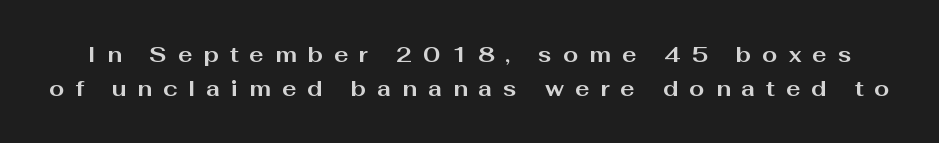
{"italic": "no", "bold": "yes", "underline": "no", "line_spacing": "normal", "line_spacing_ratio": 1.56, "letter_spacing": "wide", "letter_spacing_em": 0.49, "glyph_px": 22}
